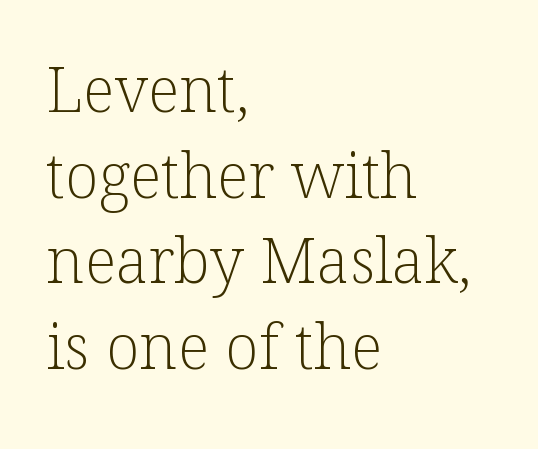
Stem width sits at or under what a default text font uses. Do the characters align in a grid? No, the font is proportional. The glyphs are unaccompanied by any horizontal stroke below them. The characters display serif detailing at their extremities.
